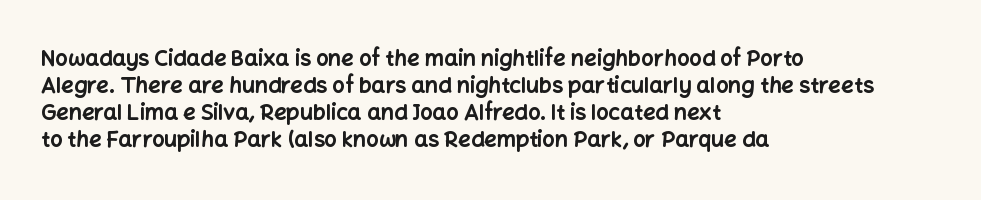
The image shows 22 px bold type, upright; set left-aligned, line spacing 1.22x, normal letter spacing, not underlined.
